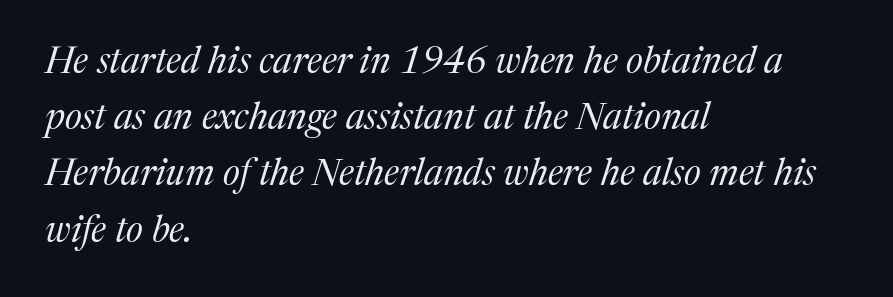
Q: Is the text bold? A: No.
Q: Is the text italic (slanted)? A: Yes, it leans right by about 17 degrees.
Q: Is the typeface a serif or a sans-serif typeface? A: Serif.
Q: Is the text underlined? A: No.
Q: How is the paragraph aligned? A: Left-aligned.
Q: Is the spacing between letters normal or unusually wide? A: Normal.
Q: Is the spacing between lines tight, normal or loose? A: Normal.
Q: Width (condensed, normal, or wide)? A: Normal.
Q: Stroke contrast? A: Medium.
Q: x-height? A: Medium.
Q: Monospaced? A: No.
